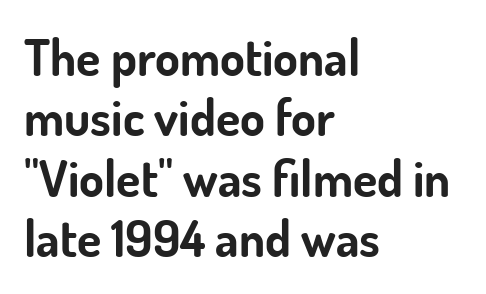
{"serif": "no", "italic": "no", "bold": "yes", "weight": "bold", "width": "normal", "stroke_contrast": "low", "x_height": "small", "monospaced": "no", "underline": "no", "align": "left", "line_spacing_ratio": 1.21, "letter_spacing": "normal", "letter_spacing_em": 0.0, "glyph_px": 50}
